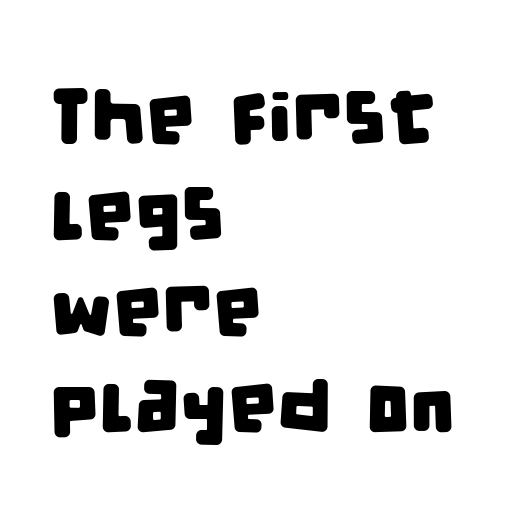
Q: Is the typeface a serif or a sans-serif typeface? A: Sans-serif.
Q: Is the text underlined? A: No.
Q: How is the paragraph aligned? A: Left-aligned.
Q: Is the spacing between letters normal or unusually wide? A: Normal.
Q: Width (condensed, normal, or wide)? A: Condensed.
Q: Stroke contrast? A: Low.
Q: x-height? A: Large.
Q: Monospaced? A: No.
